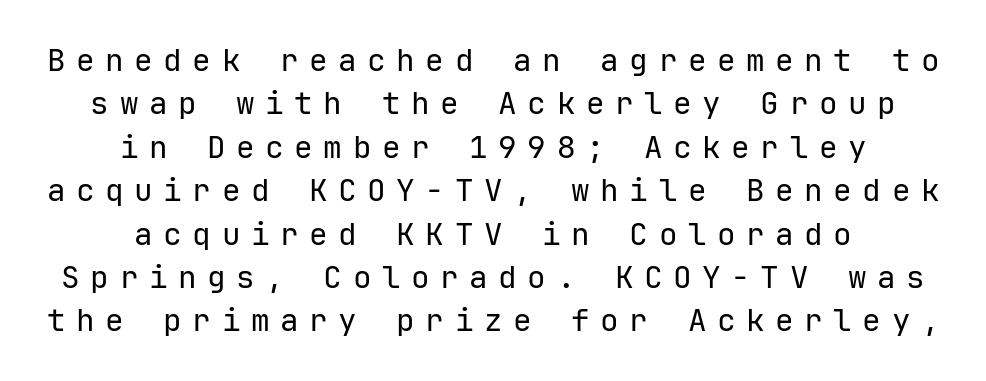
The image shows 31 px regular-weight sans-serif type, upright; set centered, normal line spacing (1.4x), unusually wide letter spacing (+0.34 em), not underlined; low stroke contrast and a medium x-height.
